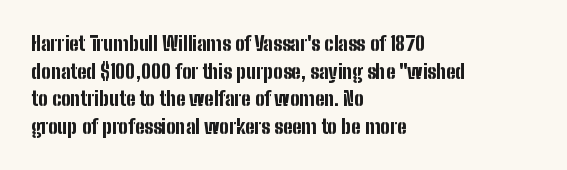
Is the letter spacing exaggerated? No — it looks like the ordinary default. Does the weight exceed regular? Yes, all the way to bold. Layout note: lines flush left. Notice how the stems are strictly vertical — no italics here.
